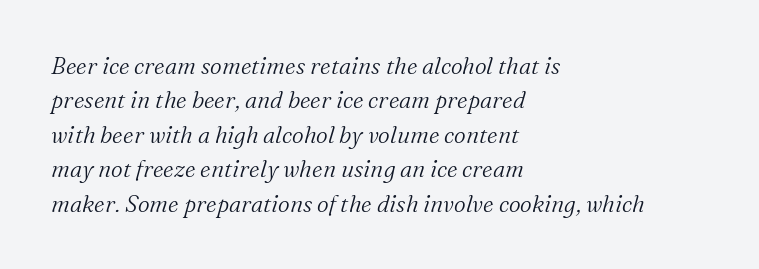
Q: Is the text bold? A: No.
Q: Is the text italic (slanted)? A: Yes, it leans right by about 16 degrees.
Q: Is the text underlined? A: No.
Q: How is the paragraph aligned? A: Left-aligned.
Q: Is the spacing between letters normal or unusually wide? A: Normal.
Q: Is the spacing between lines tight, normal or loose? A: Normal.
